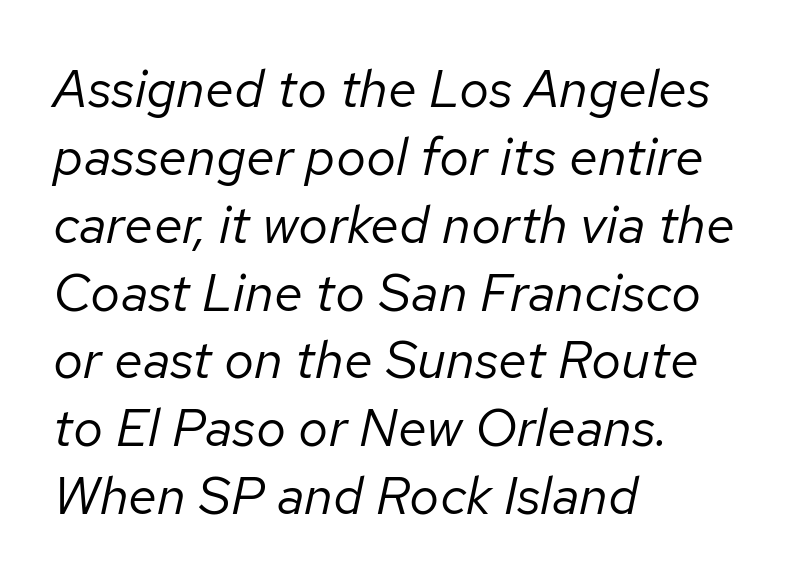
Q: Is the text bold? A: No.
Q: Is the text italic (slanted)? A: Yes, it leans right by about 12 degrees.
Q: Is the text underlined? A: No.
Q: How is the paragraph aligned? A: Left-aligned.
Q: Is the spacing between letters normal or unusually wide? A: Normal.
Q: Is the spacing between lines tight, normal or loose? A: Normal.
Q: Width (condensed, normal, or wide)? A: Normal.
Q: Stroke contrast? A: Low.
Q: x-height? A: Medium.
Q: Monospaced? A: No.
